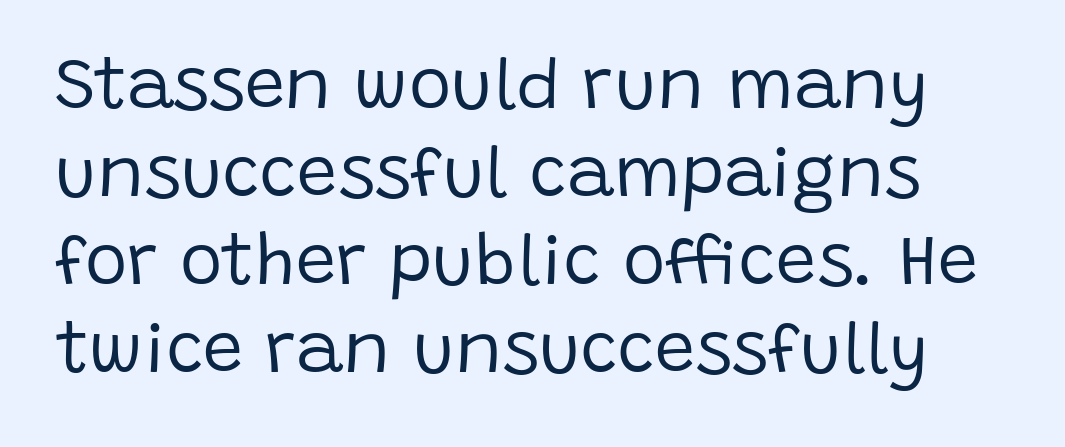
{"serif": "no", "italic": "no", "bold": "no", "weight": "regular", "width": "normal", "stroke_contrast": "low", "x_height": "large", "monospaced": "no", "underline": "no", "line_spacing_ratio": 1.22, "letter_spacing": "normal", "letter_spacing_em": 0.0, "glyph_px": 72}
